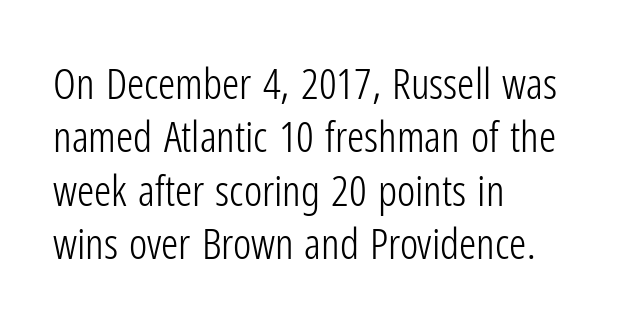
Q: Is the text bold? A: No.
Q: Is the text italic (slanted)? A: No, it is upright.
Q: Is the typeface a serif or a sans-serif typeface? A: Sans-serif.
Q: Is the text underlined? A: No.
Q: How is the paragraph aligned? A: Left-aligned.
Q: Is the spacing between letters normal or unusually wide? A: Normal.
Q: Width (condensed, normal, or wide)? A: Condensed.
Q: Stroke contrast? A: Low.
Q: x-height? A: Medium.
Q: Monospaced? A: No.
